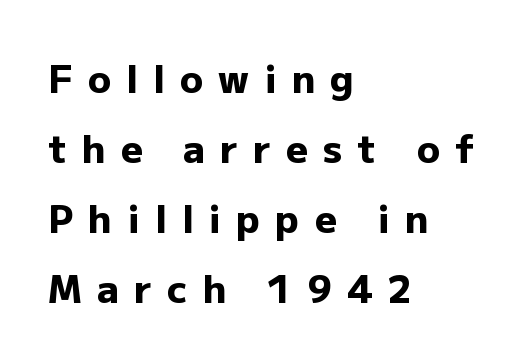
Q: Is the text bold? A: Yes.
Q: Is the text italic (slanted)? A: No, it is upright.
Q: Is the typeface a serif or a sans-serif typeface? A: Sans-serif.
Q: Is the text underlined? A: No.
Q: How is the paragraph aligned? A: Left-aligned.
Q: Is the spacing between letters normal or unusually wide? A: Unusually wide.
Q: Width (condensed, normal, or wide)? A: Normal.
Q: Stroke contrast? A: Low.
Q: x-height? A: Medium.
Q: Monospaced? A: No.
